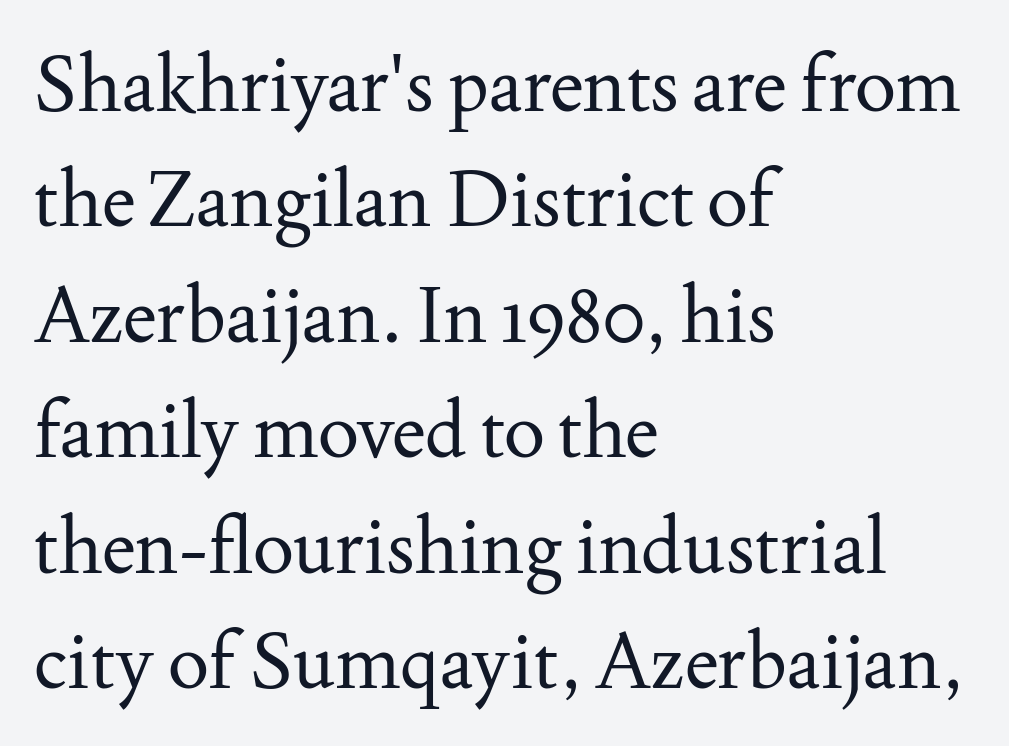
{"serif": "yes", "italic": "no", "bold": "no", "weight": "regular", "width": "normal", "stroke_contrast": "medium", "x_height": "small", "monospaced": "no", "underline": "no", "align": "left", "line_spacing": "normal", "line_spacing_ratio": 1.5, "letter_spacing": "normal", "letter_spacing_em": 0.0, "glyph_px": 77}
